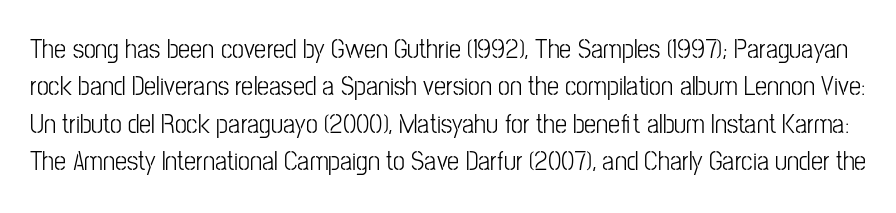
The image shows 27 px text type, upright; set normal line spacing (1.38x), normal letter spacing, not underlined.
